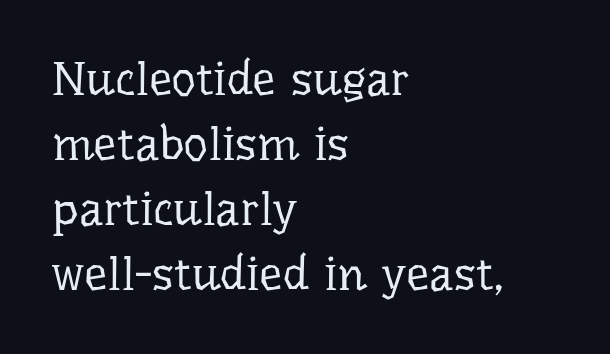
The image shows 47 px regular-weight serif type, upright; set left-aligned, normal line spacing (1.38x), normal letter spacing, not underlined; low stroke contrast and a medium x-height.
